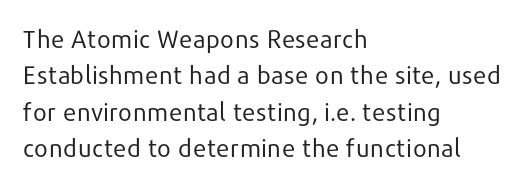
In terms of posture, this sample is upright. The passage shown has conventional tracking throughout. The zone under the glyphs is completely vacant. The lines are quadded left. These glyphs show unthickened strokes, regular width or finer. Rows of type keep a routine distance in the vertical direction.
